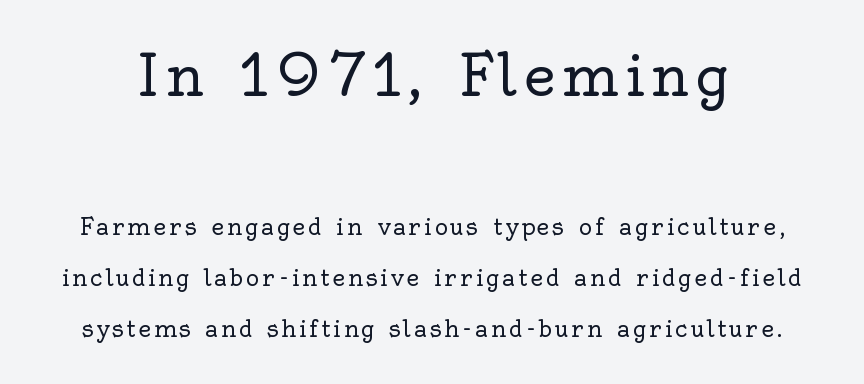
Spacing verdict: proportional, widths tailored to each character. Observe the serifs anchoring each vertical stroke in this sample. These lines stand farther apart than default settings would place them. This is roman type, the default non-slanted kind. Whoever set this made the first block the dominant, larger element.
